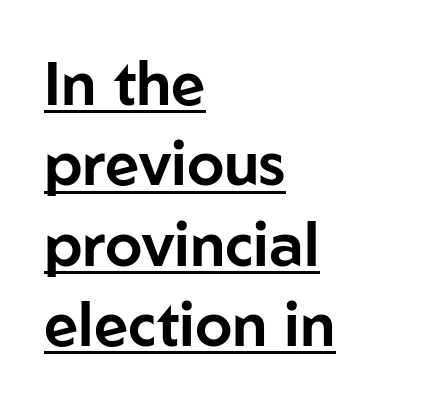
The image shows 60 px sans-serif type, upright; set left-aligned, normal line spacing (1.34x), normal letter spacing, underlined; low stroke contrast and a medium x-height.
